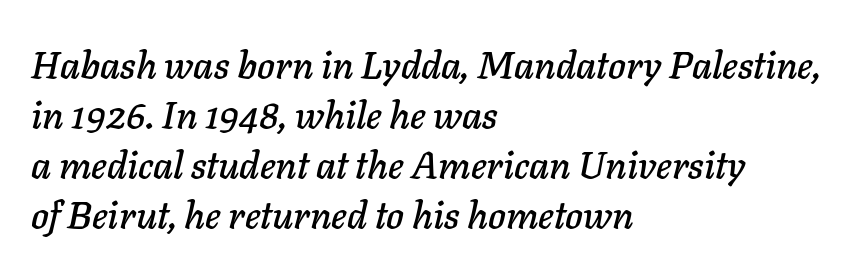
This sample has the flowing, uneven cadence of proportional lettering. Observe the lean: these are italic letterforms. The string is rendered with underlining switched off. A classic flush-left, rag-right setting is used for this passage. Students, note that the glyphs here touch the page at normal intervals.
